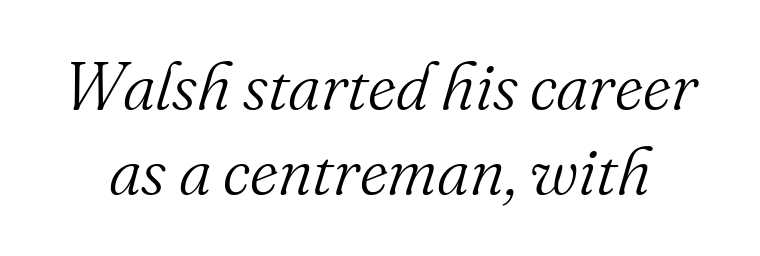
The image shows 67 px light serif type, italic (leaning right); set normal line spacing (1.27x), normal letter spacing, not underlined; medium stroke contrast and a small x-height.
